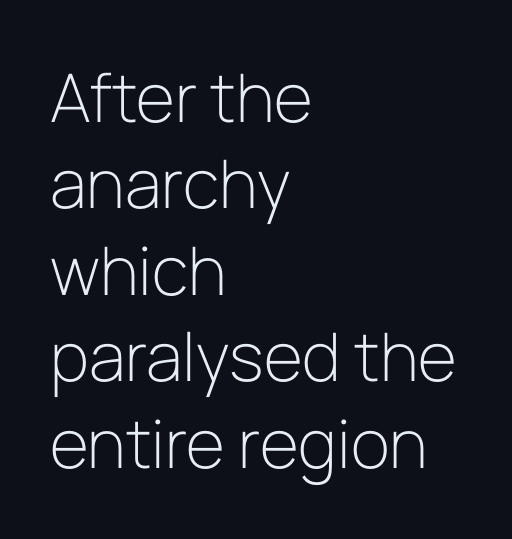
The image shows 67 px light sans-serif type, upright; set left-aligned, normal line spacing (1.29x), normal letter spacing, not underlined; low stroke contrast and a medium x-height.
